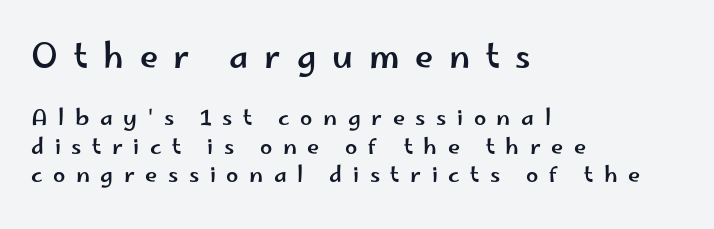
The image shows 33 px wide sans-serif type, upright; set left-aligned, normal line spacing (1.3x), unusually wide letter spacing (+0.48 em), not underlined; the first (top) block is 1.5x larger; low stroke contrast and a small x-height.
